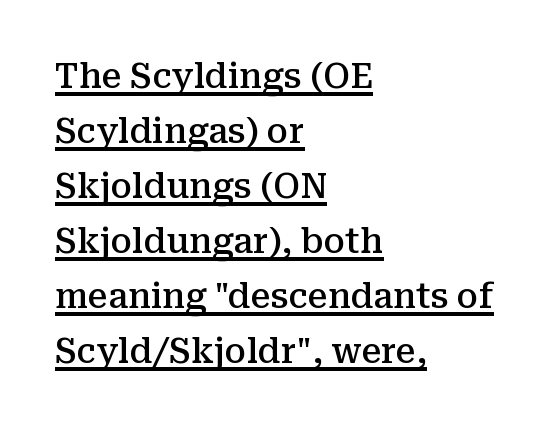
The image shows 35 px semibold serif type, upright; set left-aligned, normal line spacing (1.57x), normal letter spacing, underlined; medium stroke contrast and a medium x-height.
